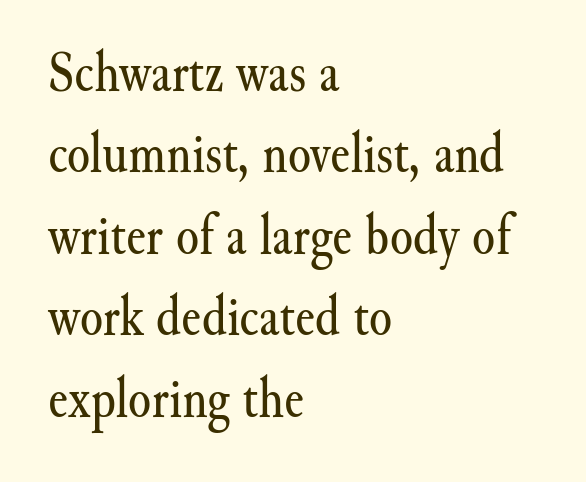
The image shows 59 px regular-weight serif type, upright; set left-aligned, normal line spacing (1.38x), normal letter spacing, not underlined; medium stroke contrast and a small x-height.
